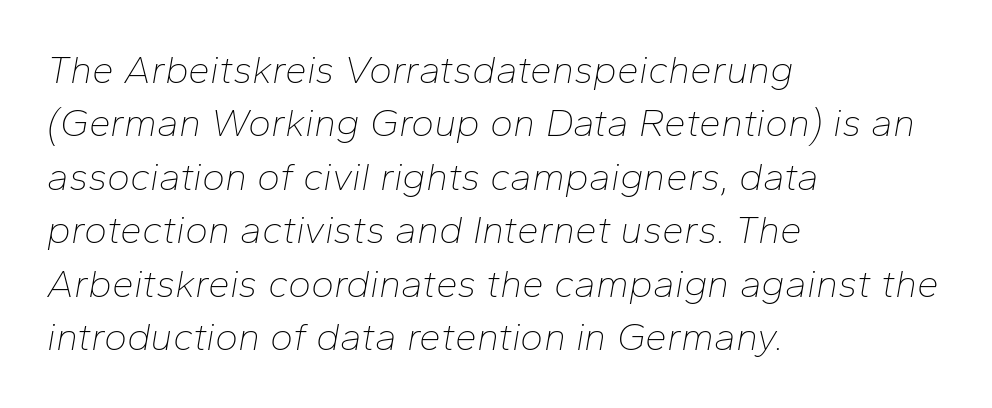
The image shows 39 px thin type, italic (leaning right); set left-aligned, normal line spacing (1.37x), normal letter spacing, not underlined; low stroke contrast and a medium x-height.
